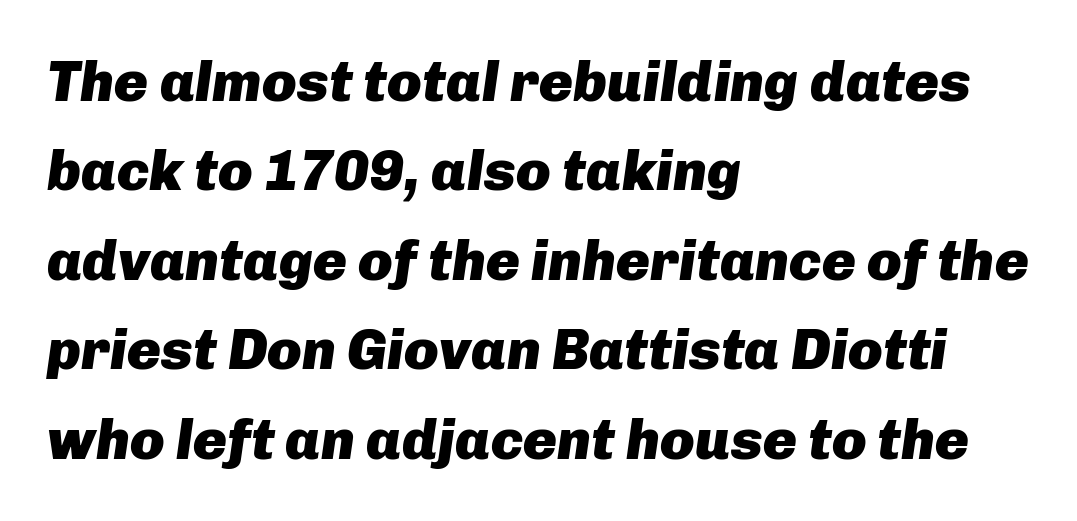
How would I describe the line gaps? Plain and ordinary. What weight is shown? A full bold with thick strokes. The words here are not underlined. Inter-character spacing is left at the font's built-in metrics. Proportional: the letters do not fall into vertical columns.
